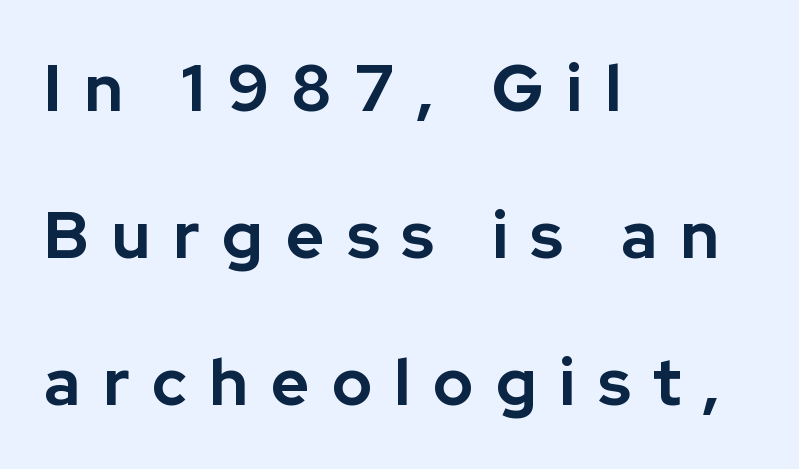
{"serif": "no", "italic": "no", "bold": "yes", "weight": "bold", "width": "normal", "stroke_contrast": "low", "x_height": "medium", "monospaced": "no", "underline": "no", "align": "left", "line_spacing": "loose", "line_spacing_ratio": 2.26, "letter_spacing": "wide", "letter_spacing_em": 0.35, "glyph_px": 65}
